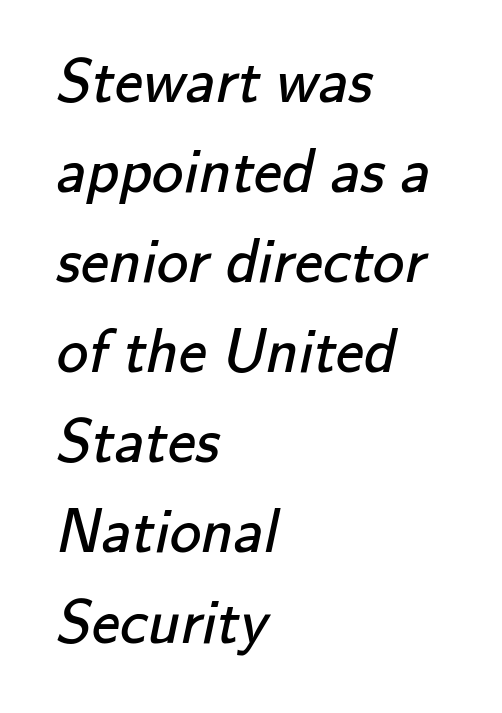
{"serif": "no", "bold": "no", "weight": "regular", "width": "normal", "stroke_contrast": "low", "x_height": "small", "monospaced": "no", "underline": "no", "align": "left", "line_spacing": "normal", "line_spacing_ratio": 1.43, "letter_spacing": "normal", "letter_spacing_em": 0.0, "glyph_px": 63}
